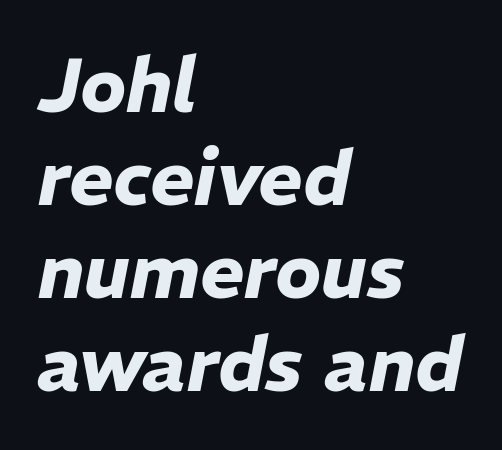
The image shows 75 px heavy type, italic (leaning right); set left-aligned, line spacing 1.24x, normal letter spacing, not underlined; low stroke contrast and a medium x-height.
